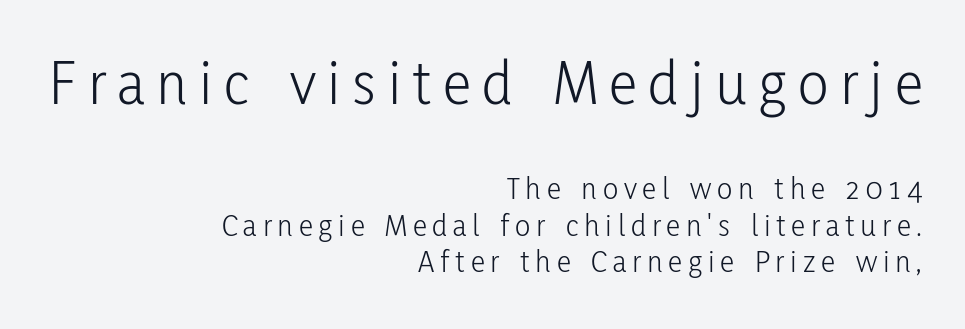
Are there feet on the stems? There aren't — it's a sans. The typesetting does not lean heavy: it is not bold. Bigger letters appear in the top chunk; the bottom chunk is reduced. Caption: multi-line text, flush right, ragged left. Here the designer chose a conventional face with non-uniform glyph widths.
